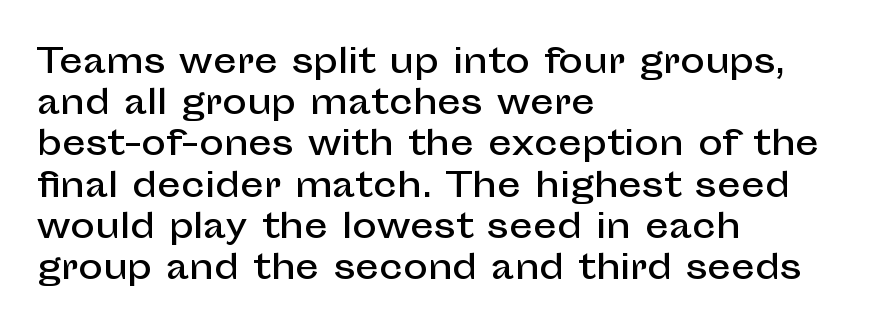
{"serif": "no", "italic": "no", "width": "normal", "stroke_contrast": "low", "x_height": "medium", "monospaced": "no", "underline": "no", "align": "left", "line_spacing": "normal", "line_spacing_ratio": 1.25, "letter_spacing": "normal", "letter_spacing_em": 0.0, "glyph_px": 33}
